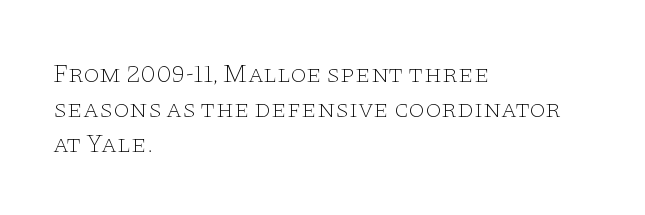
Q: Is the text bold? A: No.
Q: Is the text italic (slanted)? A: No, it is upright.
Q: Is the text underlined? A: No.
Q: How is the paragraph aligned? A: Left-aligned.
Q: Is the spacing between letters normal or unusually wide? A: Normal.
Q: Is the spacing between lines tight, normal or loose? A: Normal.
